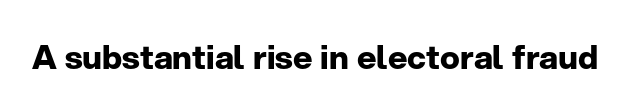
You'd pick this weight for a headline — it's a proper bold. I'd call this a sans setting — the letters go barefoot. The area under the type is left untouched. Spacing verdict: proportional, widths tailored to each character. The line texture is even and compact thanks to regular tracking. These lines were composed using upright roman letters.
